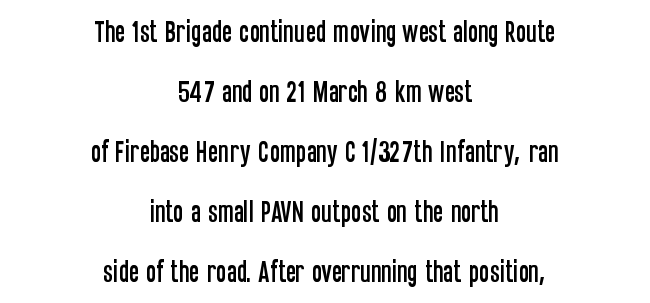
Q: Is the text italic (slanted)? A: No, it is upright.
Q: Is the text underlined? A: No.
Q: How is the paragraph aligned? A: Centered.
Q: Is the spacing between letters normal or unusually wide? A: Normal.
Q: Is the spacing between lines tight, normal or loose? A: Loose.
